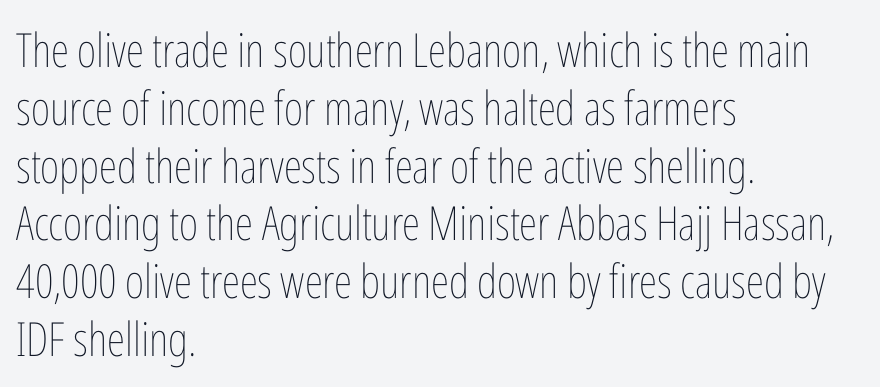
Designer's note — italics off, roman on. Standard letterfit; no display-style spreading of the glyphs. The zone under the glyphs is completely vacant. Compared with a centered layout, this one pins lines to the left instead.
